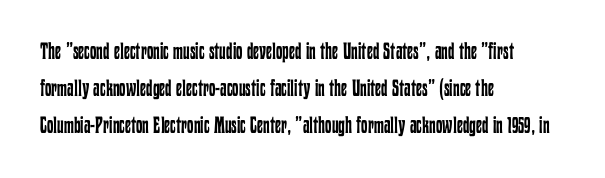
Q: Is the text bold? A: No.
Q: Is the text italic (slanted)? A: No, it is upright.
Q: Is the text underlined? A: No.
Q: How is the paragraph aligned? A: Left-aligned.
Q: Is the spacing between letters normal or unusually wide? A: Normal.
Q: Is the spacing between lines tight, normal or loose? A: Normal.
